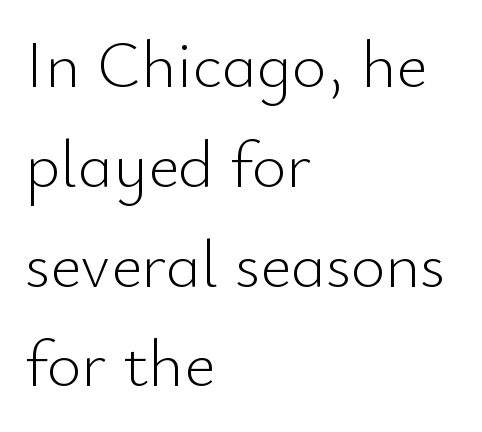
Q: Is the text bold? A: No.
Q: Is the text italic (slanted)? A: No, it is upright.
Q: Is the typeface a serif or a sans-serif typeface? A: Sans-serif.
Q: Is the text underlined? A: No.
Q: How is the paragraph aligned? A: Left-aligned.
Q: Is the spacing between letters normal or unusually wide? A: Normal.
Q: Is the spacing between lines tight, normal or loose? A: Normal.
Q: Width (condensed, normal, or wide)? A: Normal.
Q: Stroke contrast? A: Low.
Q: x-height? A: Small.
Q: Monospaced? A: No.
